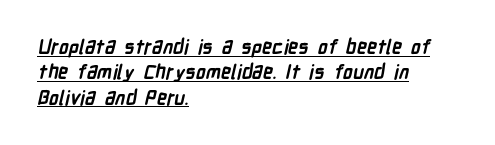
Q: Is the text bold? A: Yes.
Q: Is the text underlined? A: Yes.
Q: How is the paragraph aligned? A: Left-aligned.
Q: Is the spacing between letters normal or unusually wide? A: Normal.
Q: Is the spacing between lines tight, normal or loose? A: Normal.
